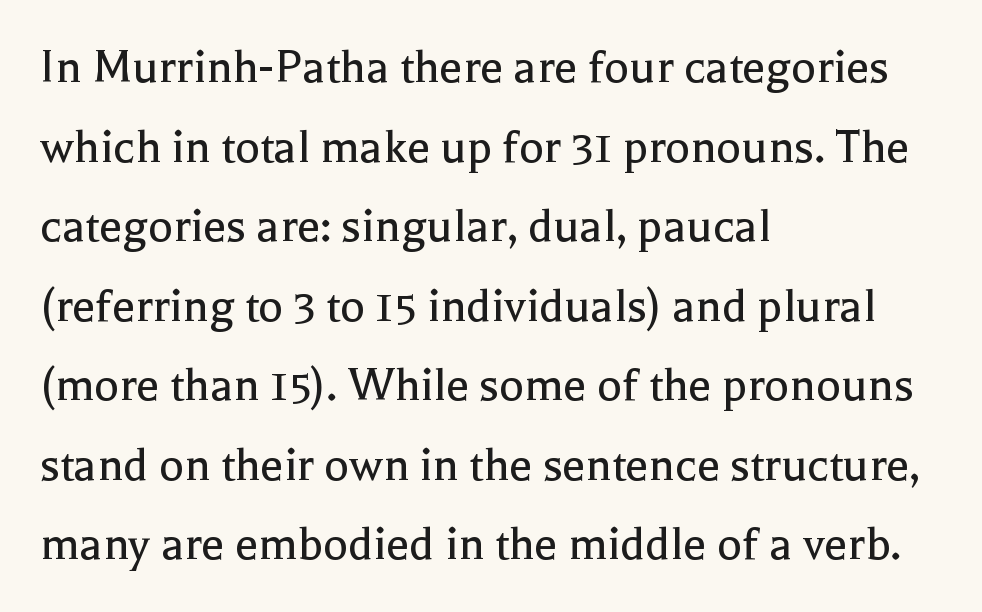
The image shows 52 px regular-weight serif type, upright; set left-aligned, normal line spacing (1.53x), normal letter spacing, not underlined; a medium x-height.
